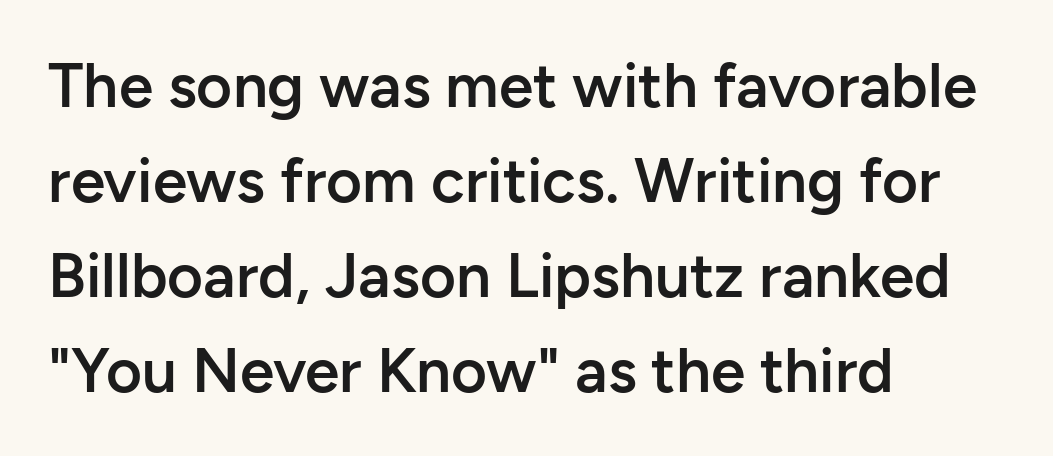
The image shows 62 px semibold sans-serif type, upright; set left-aligned, normal line spacing (1.53x), normal letter spacing, not underlined; low stroke contrast and a medium x-height.
